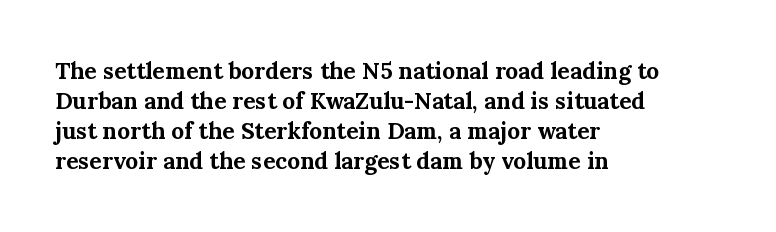
Q: Is the text bold? A: Yes.
Q: Is the text italic (slanted)? A: No, it is upright.
Q: Is the text underlined? A: No.
Q: How is the paragraph aligned? A: Left-aligned.
Q: Is the spacing between letters normal or unusually wide? A: Normal.
Q: Is the spacing between lines tight, normal or loose? A: Normal.
